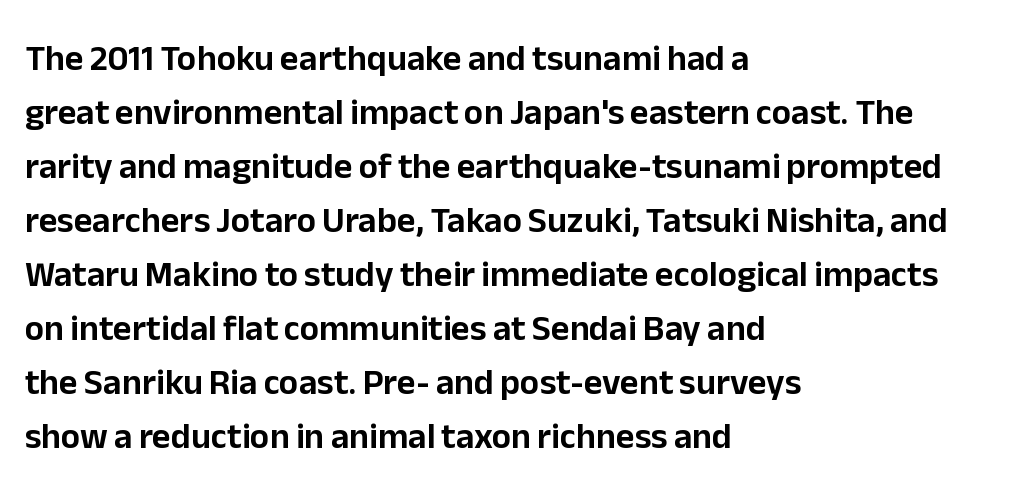
The image shows 36 px sans-serif type, upright; set left-aligned, normal line spacing (1.5x), normal letter spacing, not underlined; low stroke contrast and a medium x-height.
